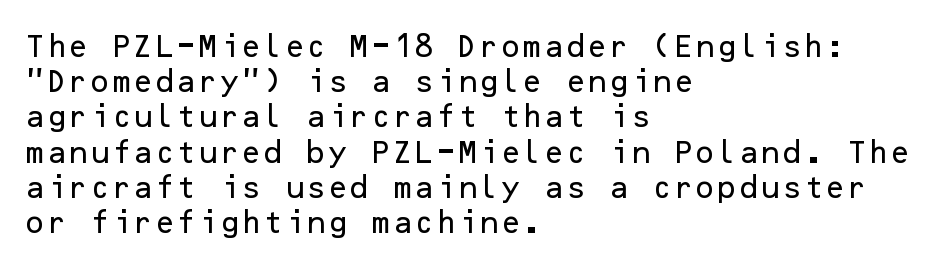
Q: Is the text italic (slanted)? A: No, it is upright.
Q: Is the text underlined? A: No.
Q: How is the paragraph aligned? A: Left-aligned.
Q: Is the spacing between letters normal or unusually wide? A: Normal.
Q: Is the spacing between lines tight, normal or loose? A: Normal.
